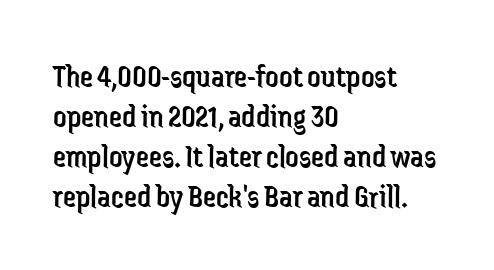
A quiet, ordinary-to-light weight characterises the typeface. The typesetter chose a ragged-right arrangement here. A typesetter would call this proportional, since set widths differ per character. What stands out about the letter spacing? Nothing — it is the standard amount. Regarding serifs, this sample does without them. Decoration check: the copy has no underline.
